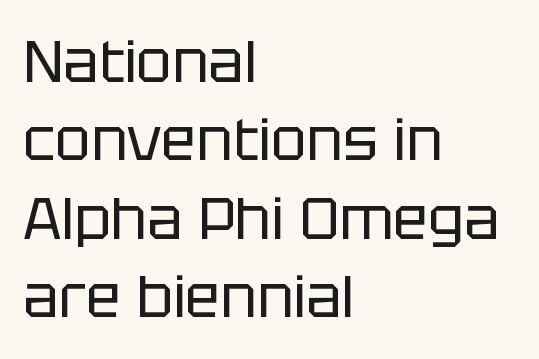
Nothing unusual about the tracking: characters are spaced as the font intends. Just letters on the line, the space beneath them empty. The designer left line spacing at the default. Grotesque or geometric, the face here clearly has no serifs.
